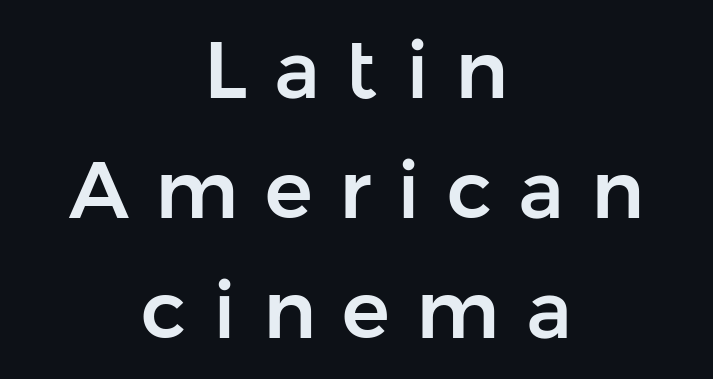
Q: Is the text italic (slanted)? A: No, it is upright.
Q: Is the typeface a serif or a sans-serif typeface? A: Sans-serif.
Q: Is the text underlined? A: No.
Q: How is the paragraph aligned? A: Centered.
Q: Is the spacing between letters normal or unusually wide? A: Unusually wide.
Q: Is the spacing between lines tight, normal or loose? A: Normal.
Q: Width (condensed, normal, or wide)? A: Normal.
Q: Stroke contrast? A: Low.
Q: x-height? A: Medium.
Q: Monospaced? A: No.
